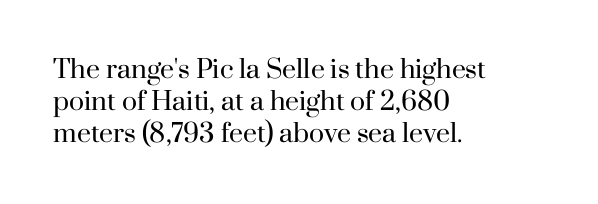
The image shows 25 px text type, upright; set left-aligned, normal line spacing (1.29x), normal letter spacing, not underlined.
